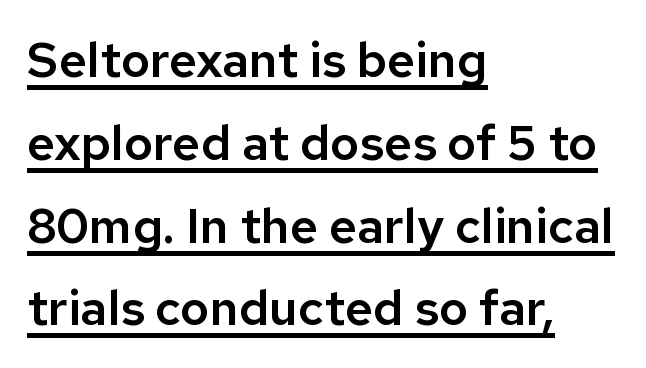
Style check: upright. Honestly, the row spacing looks completely unremarkable. Nothing unusual about the tracking: characters are spaced as the font intends. Notice how the passage keeps a crisp vertical edge on the left only. The glyphs in this specimen are sans serif.
